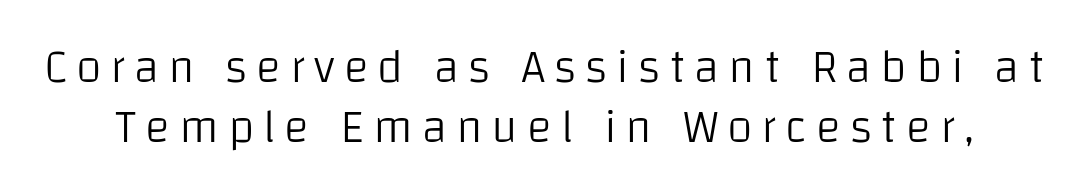
{"serif": "no", "italic": "no", "bold": "no", "weight": "light", "width": "normal", "stroke_contrast": "low", "x_height": "large", "monospaced": "no", "underline": "no", "line_spacing": "normal", "line_spacing_ratio": 1.28, "glyph_px": 47}
